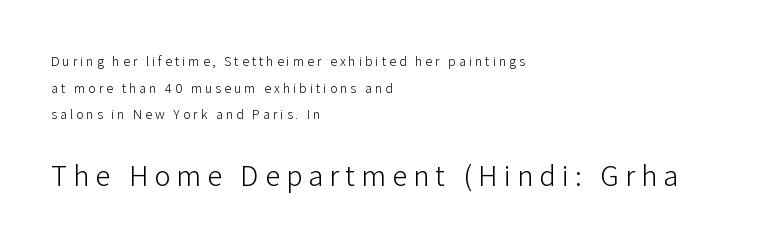
Q: Is the text bold? A: No.
Q: Is the text italic (slanted)? A: No, it is upright.
Q: Is the typeface a serif or a sans-serif typeface? A: Sans-serif.
Q: Is the text underlined? A: No.
Q: How is the paragraph aligned? A: Left-aligned.
Q: Is the spacing between letters normal or unusually wide? A: Unusually wide.
Q: Is the spacing between lines tight, normal or loose? A: Loose.
Q: Which block of text is set in a larger size, the first (top) or the second (bottom)? A: The second (bottom) one.
Q: Width (condensed, normal, or wide)? A: Normal.
Q: Stroke contrast? A: Low.
Q: x-height? A: Medium.
Q: Monospaced? A: No.
